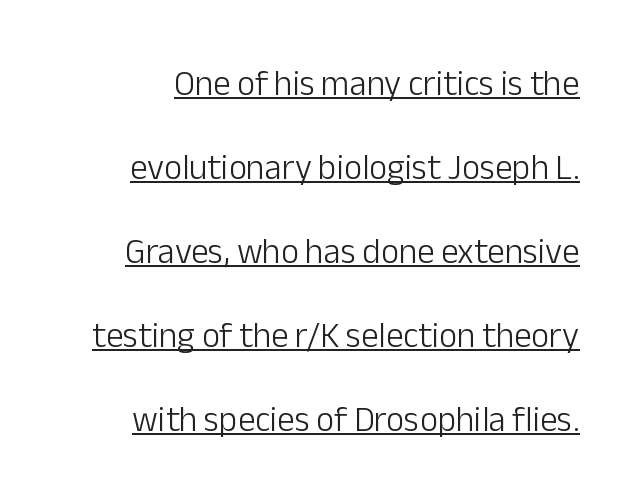
Q: Is the text bold? A: No.
Q: Is the text italic (slanted)? A: No, it is upright.
Q: Is the typeface a serif or a sans-serif typeface? A: Sans-serif.
Q: Is the text underlined? A: Yes.
Q: How is the paragraph aligned? A: Right-aligned.
Q: Is the spacing between letters normal or unusually wide? A: Normal.
Q: Is the spacing between lines tight, normal or loose? A: Loose.
Q: Width (condensed, normal, or wide)? A: Normal.
Q: Stroke contrast? A: Low.
Q: x-height? A: Medium.
Q: Monospaced? A: No.
